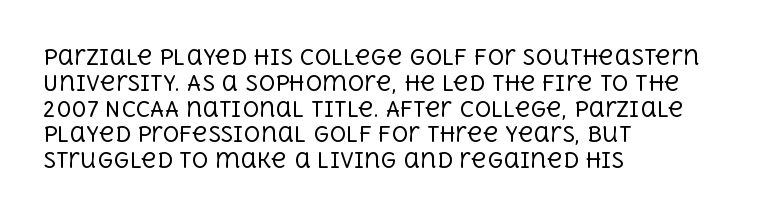
Visually the block forms a straight wall on the left and a jagged coastline on the right. This sample uses plain, unmodified letter spacing. The face looks like a standard text weight, possibly lighter. Check under the words: just untouched page. Does the lettering tilt? It doesn't — this is upright.
